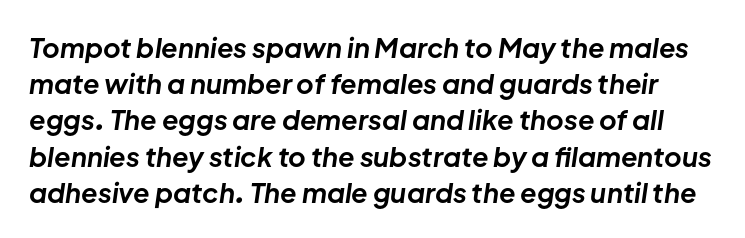
Q: Is the text bold? A: Yes.
Q: Is the text italic (slanted)? A: Yes, it leans right by about 8 degrees.
Q: Is the text underlined? A: No.
Q: Is the spacing between letters normal or unusually wide? A: Normal.
Q: Is the spacing between lines tight, normal or loose? A: Normal.
